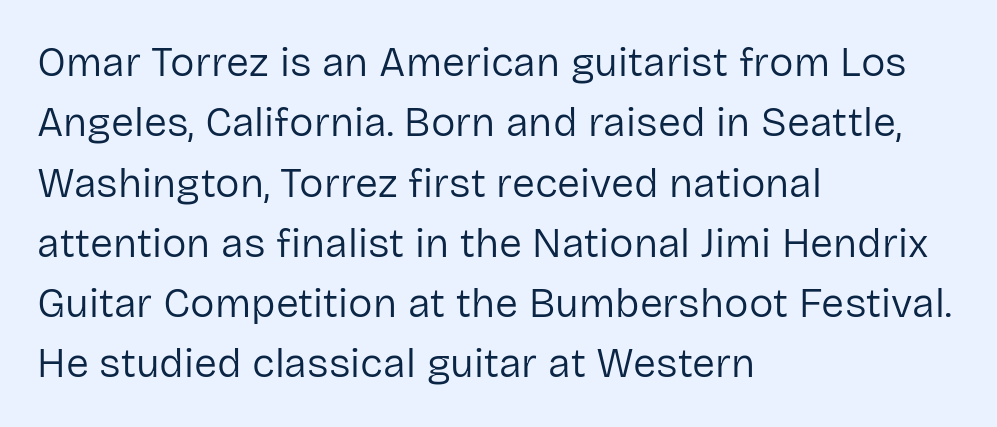
The image shows 41 px regular-weight sans-serif type, upright; set left-aligned, normal line spacing (1.47x), normal letter spacing, not underlined; low stroke contrast and a medium x-height.
